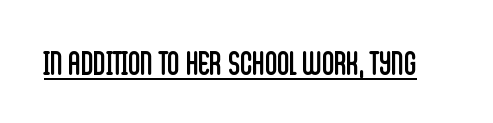
{"serif": "no", "italic": "no", "bold": "no", "weight": "regular", "width": "condensed", "stroke_contrast": "low", "x_height": "large", "monospaced": "no", "underline": "yes", "letter_spacing": "normal", "letter_spacing_em": 0.0, "glyph_px": 34}
